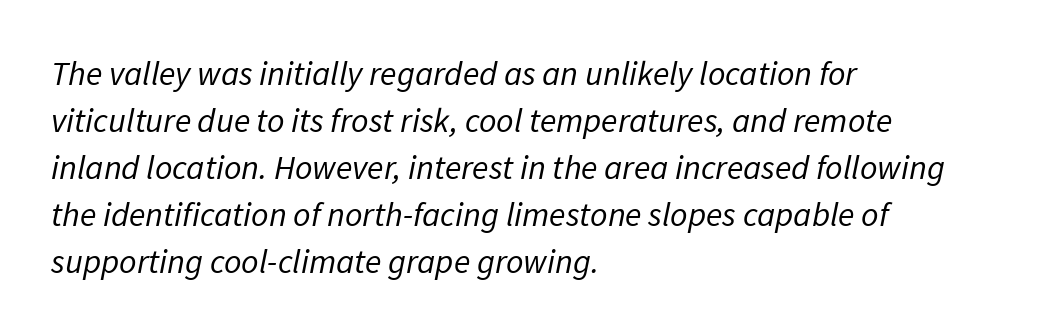
The image shows 34 px regular-weight sans-serif type; set left-aligned, normal line spacing (1.38x), normal letter spacing, not underlined; low stroke contrast and a medium x-height.
